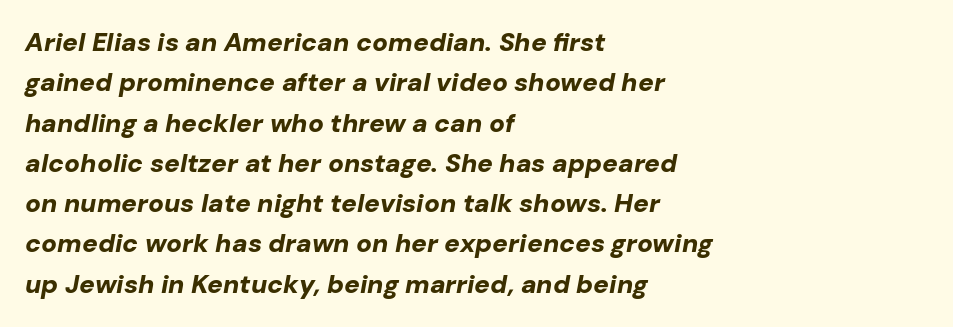
Students, observe: this is what conventionally led text looks like. Emphasis-style slanted type is in use. A clean baseline with only descenders dipping below it. Caption: standard tracking, unaltered. The passage shown is emphatically bold.
